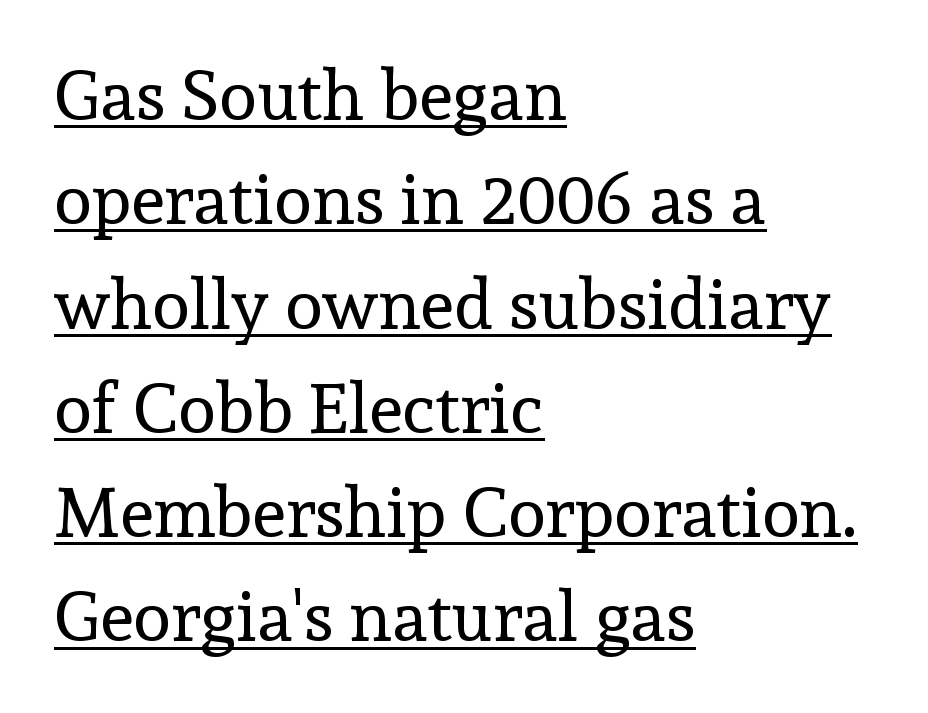
Q: Is the text bold? A: No.
Q: Is the text italic (slanted)? A: No, it is upright.
Q: Is the typeface a serif or a sans-serif typeface? A: Serif.
Q: Is the text underlined? A: Yes.
Q: How is the paragraph aligned? A: Left-aligned.
Q: Is the spacing between letters normal or unusually wide? A: Normal.
Q: Is the spacing between lines tight, normal or loose? A: Normal.
Q: Width (condensed, normal, or wide)? A: Normal.
Q: x-height? A: Medium.
Q: Monospaced? A: No.
